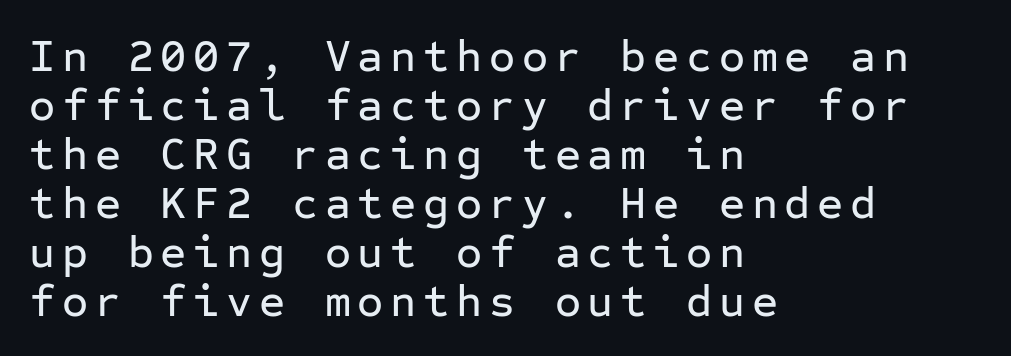
Q: Is the text italic (slanted)? A: No, it is upright.
Q: Is the typeface a serif or a sans-serif typeface? A: Sans-serif.
Q: Is the text underlined? A: No.
Q: How is the paragraph aligned? A: Left-aligned.
Q: Is the spacing between lines tight, normal or loose? A: Tight.
Q: Width (condensed, normal, or wide)? A: Normal.
Q: Stroke contrast? A: Low.
Q: x-height? A: Medium.
Q: Monospaced? A: Yes.
